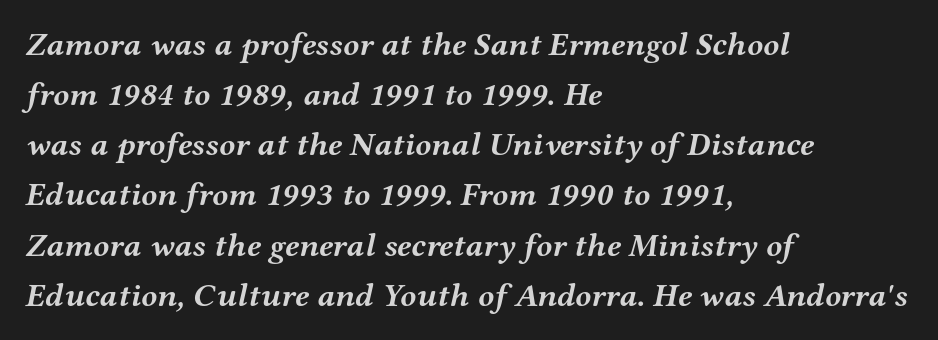
The image shows 33 px semibold, wide serif type, italic (leaning right); set left-aligned, normal line spacing (1.52x), normal letter spacing, not underlined; medium stroke contrast and a medium x-height.
